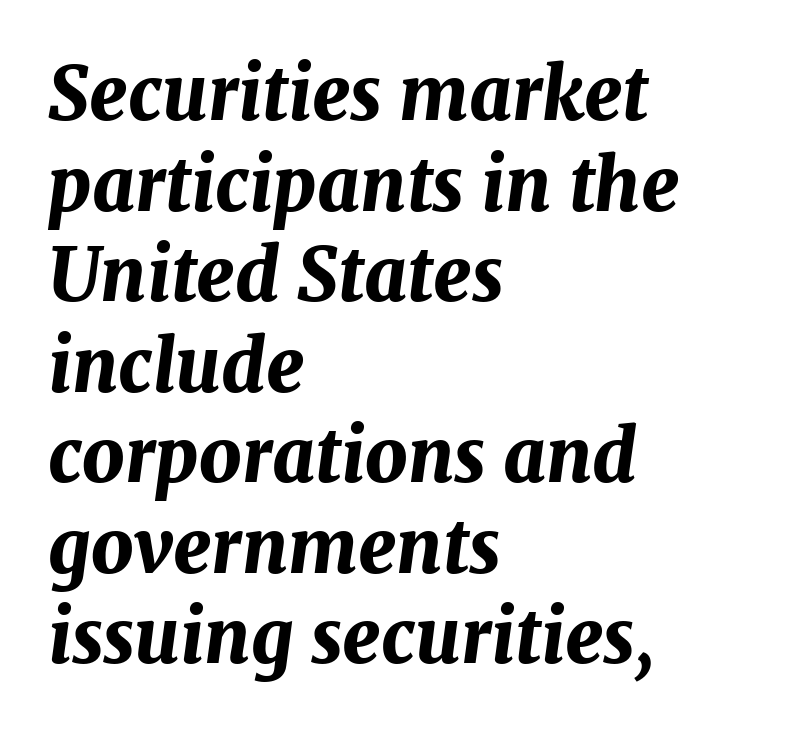
Q: Is the text bold? A: Yes.
Q: Is the text italic (slanted)? A: Yes, it leans right by about 7 degrees.
Q: Is the text underlined? A: No.
Q: How is the paragraph aligned? A: Left-aligned.
Q: Is the spacing between letters normal or unusually wide? A: Normal.
Q: Width (condensed, normal, or wide)? A: Normal.
Q: Stroke contrast? A: Medium.
Q: x-height? A: Medium.
Q: Monospaced? A: No.
